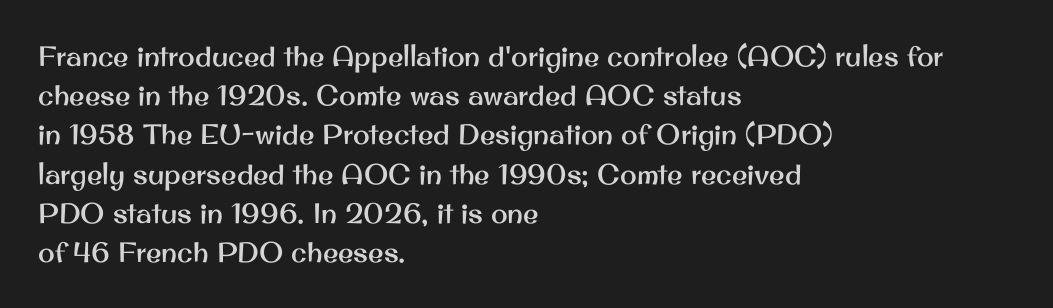
Letter spacing: default. Leading: standard. The text was rendered using a sans face with plain stroke endings. The glyphs are unaccompanied by any horizontal stroke below them. Spacing verdict: proportional, widths tailored to each character.
